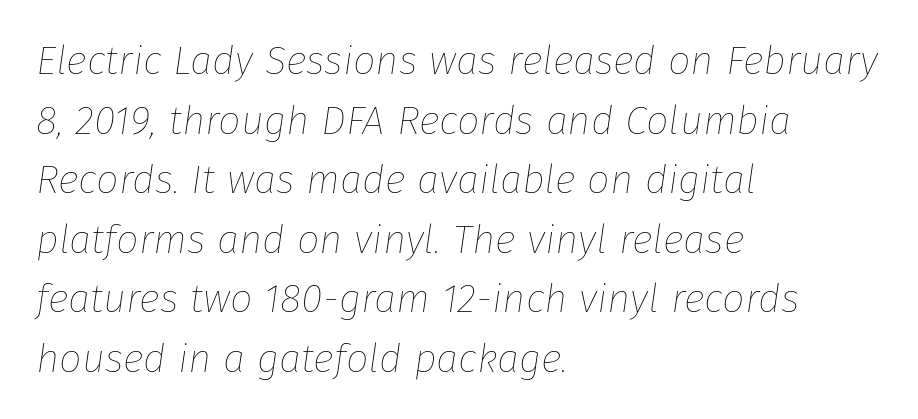
Stroke thickness stays within the range of a standard reading face or lighter. The rendering anchors every line to the left-hand side. Compared with typical paragraphs, the rows here are spaced about the same. The font's italic variant was chosen for this text.
